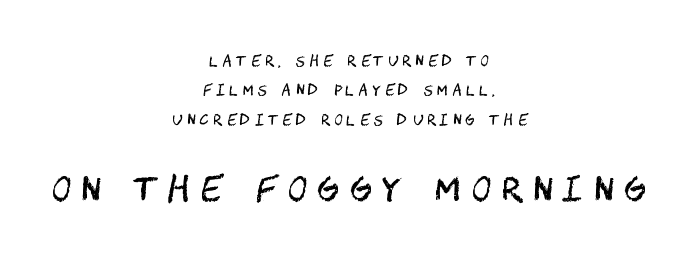
Weight: in the light-to-regular range. This sample uses a sans-serif face. Small over large — that's the arrangement of the two blocks here. A bare baseline throughout the passage.
